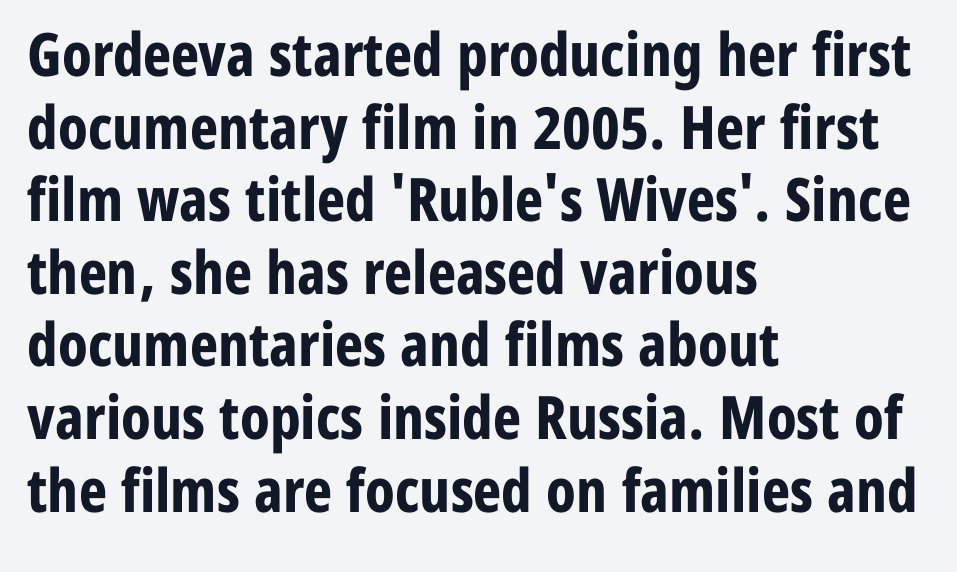
{"serif": "no", "italic": "no", "bold": "yes", "weight": "bold", "width": "condensed", "stroke_contrast": "low", "x_height": "medium", "monospaced": "no", "underline": "no", "align": "left", "line_spacing_ratio": 1.21, "letter_spacing": "normal", "letter_spacing_em": 0.0, "glyph_px": 60}
